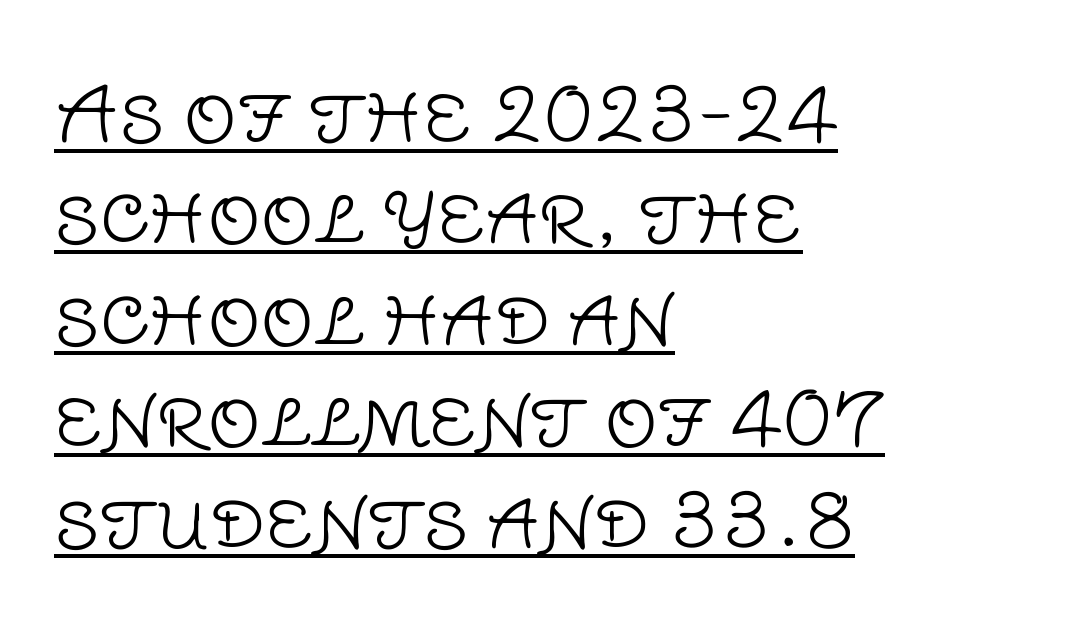
Q: Is the text bold? A: No.
Q: Is the text italic (slanted)? A: Yes.
Q: Is the typeface a serif or a sans-serif typeface? A: Sans-serif.
Q: Is the text underlined? A: Yes.
Q: How is the paragraph aligned? A: Left-aligned.
Q: Is the spacing between letters normal or unusually wide? A: Normal.
Q: Is the spacing between lines tight, normal or loose? A: Normal.
Q: Width (condensed, normal, or wide)? A: Normal.
Q: Stroke contrast? A: Low.
Q: x-height? A: Large.
Q: Monospaced? A: No.
